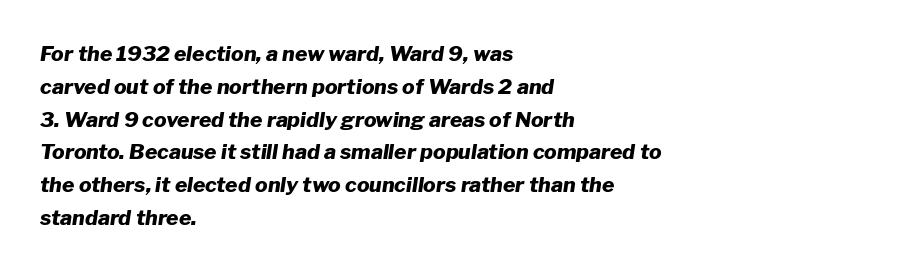
The image shows 21 px bold type, italic (leaning right); set left-aligned, normal line spacing (1.56x), normal letter spacing, not underlined.
